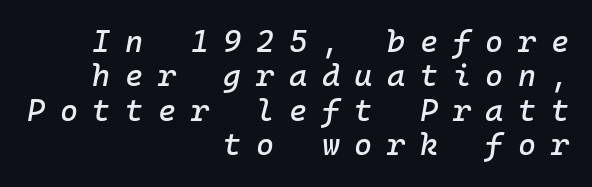
Q: Is the text italic (slanted)? A: Yes, it leans right by about 10 degrees.
Q: Is the text underlined? A: No.
Q: How is the paragraph aligned? A: Right-aligned.
Q: Is the spacing between letters normal or unusually wide? A: Unusually wide.
Q: Is the spacing between lines tight, normal or loose? A: Tight.
Q: Width (condensed, normal, or wide)? A: Normal.
Q: Stroke contrast? A: Low.
Q: x-height? A: Medium.
